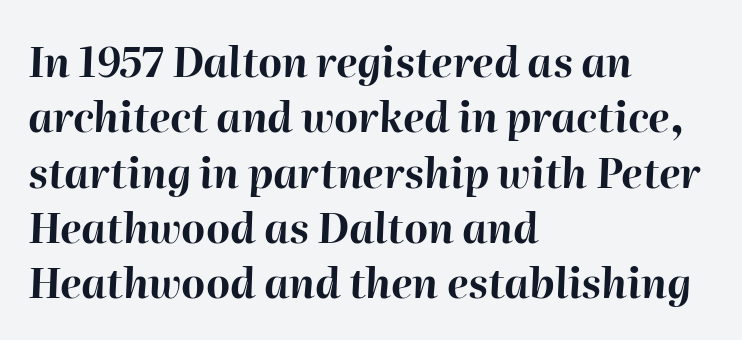
{"italic": "yes", "lean": "right", "slant_degrees": 2, "bold": "yes", "weight": "bold", "width": "normal", "stroke_contrast": "high", "x_height": "medium", "monospaced": "no", "underline": "no", "align": "left", "line_spacing": "normal", "line_spacing_ratio": 1.35, "letter_spacing": "normal", "letter_spacing_em": 0.0, "glyph_px": 41}
